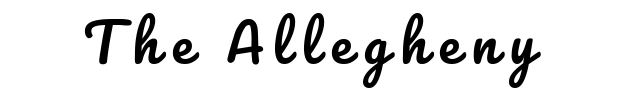
{"width": "normal", "stroke_contrast": "low", "x_height": "small", "monospaced": "no", "underline": "no", "letter_spacing": "wide", "letter_spacing_em": 0.21, "glyph_px": 54}
